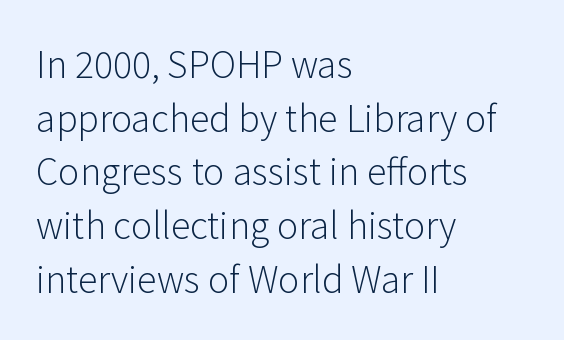
The image shows 36 px light sans-serif type, upright; set left-aligned, normal line spacing (1.49x), normal letter spacing, not underlined; low stroke contrast and a medium x-height.
